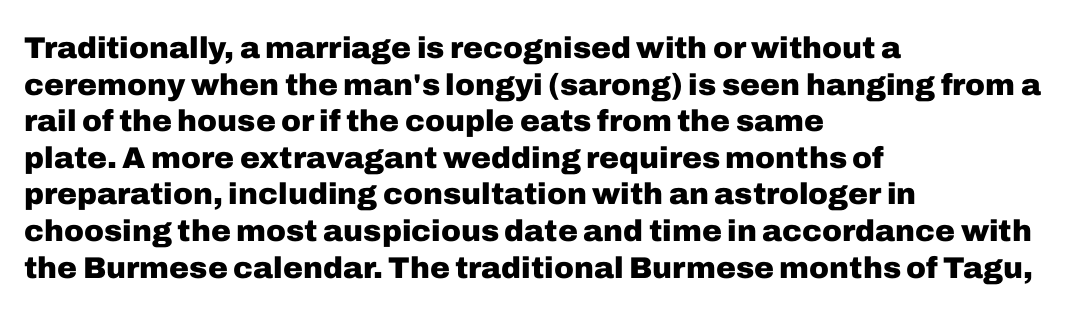
The image shows 30 px heavy sans-serif type, upright; set left-aligned, line spacing 1.22x, normal letter spacing, not underlined; low stroke contrast and a medium x-height.
